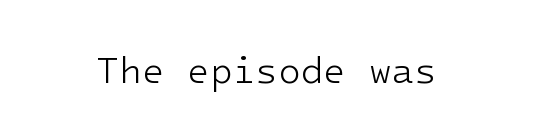
The image shows 37 px light sans-serif type, upright; set normal letter spacing, not underlined; low stroke contrast and a medium x-height.
